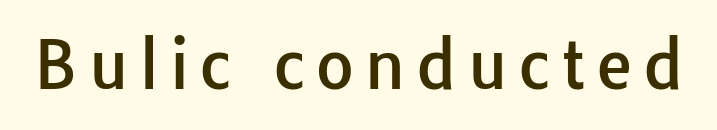
This sample has the flowing, uneven cadence of proportional lettering. A roman cut, with each character standing at attention. The area under the type is left untouched. Nothing sits at the stroke ends, so this counts as sans-serif.
